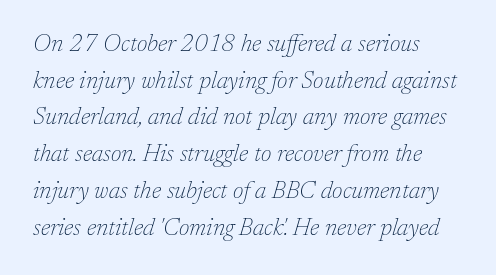
Q: Is the text bold? A: No.
Q: Is the text italic (slanted)? A: Yes, it leans right by about 17 degrees.
Q: Is the text underlined? A: No.
Q: How is the paragraph aligned? A: Left-aligned.
Q: Is the spacing between letters normal or unusually wide? A: Normal.
Q: Is the spacing between lines tight, normal or loose? A: Normal.
